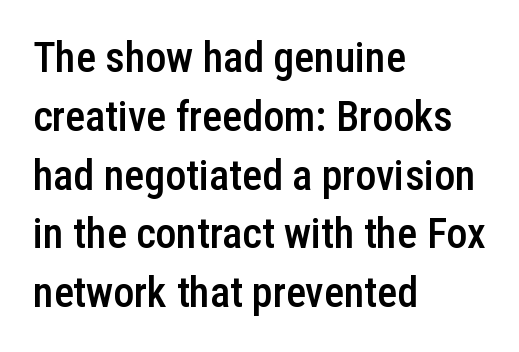
{"serif": "no", "italic": "no", "bold": "semi", "weight": "semibold", "width": "condensed", "stroke_contrast": "low", "x_height": "medium", "monospaced": "no", "underline": "no", "align": "left", "line_spacing": "normal", "line_spacing_ratio": 1.4, "letter_spacing": "normal", "letter_spacing_em": 0.0, "glyph_px": 42}
